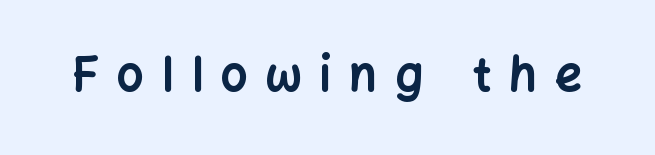
The image shows 47 px bold sans-serif type, upright; set unusually wide letter spacing (+0.39 em), not underlined; low stroke contrast and a medium x-height.
